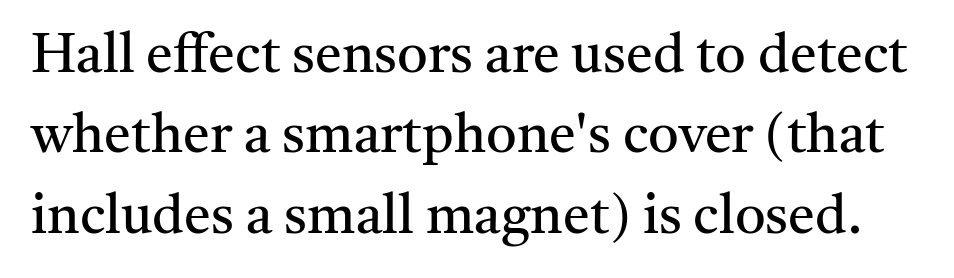
The image shows 54 px regular-weight serif type, upright; set normal line spacing (1.49x), normal letter spacing, not underlined; medium stroke contrast and a medium x-height.
